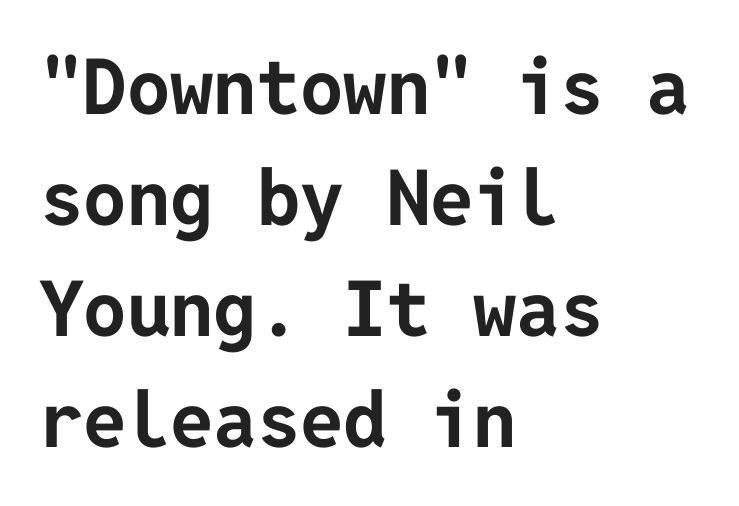
The image shows 77 px bold sans-serif type, upright; set left-aligned, normal line spacing (1.44x), normal letter spacing, not underlined; low stroke contrast and a medium x-height.
